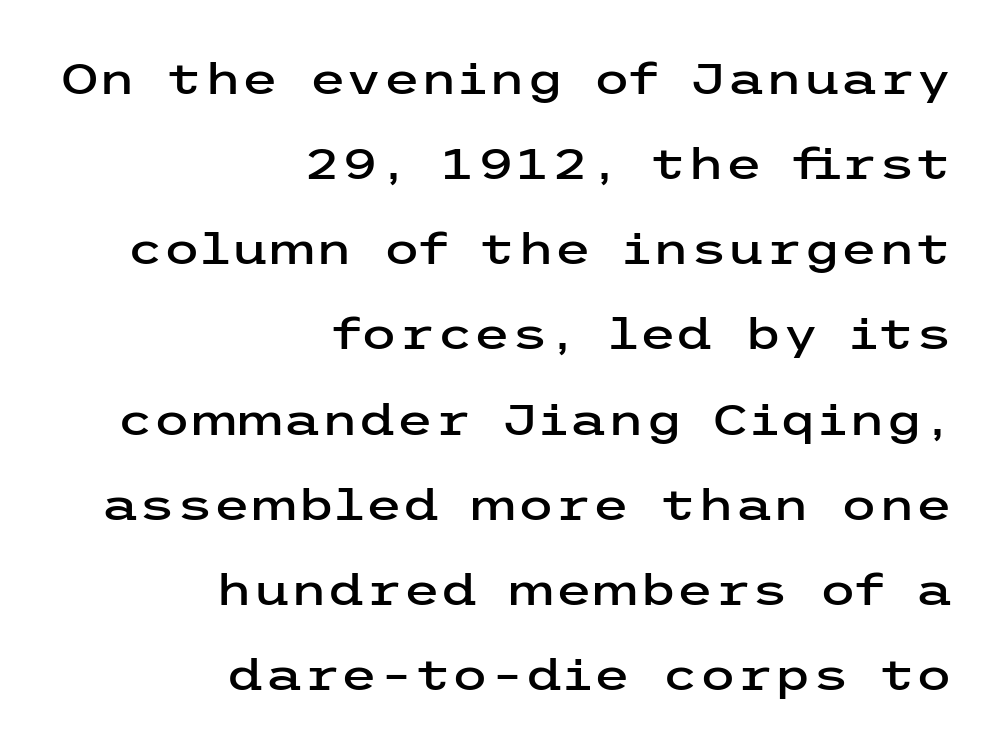
Q: Is the text italic (slanted)? A: No, it is upright.
Q: Is the typeface a serif or a sans-serif typeface? A: Sans-serif.
Q: Is the text underlined? A: No.
Q: How is the paragraph aligned? A: Right-aligned.
Q: Is the spacing between letters normal or unusually wide? A: Normal.
Q: Is the spacing between lines tight, normal or loose? A: Loose.
Q: Width (condensed, normal, or wide)? A: Wide.
Q: Stroke contrast? A: Low.
Q: x-height? A: Medium.
